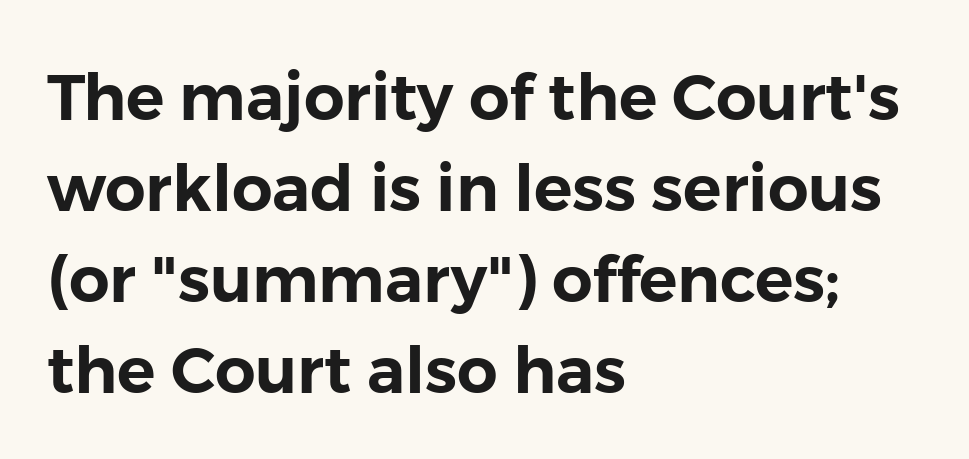
Q: Is the text italic (slanted)? A: No, it is upright.
Q: Is the typeface a serif or a sans-serif typeface? A: Sans-serif.
Q: Is the text underlined? A: No.
Q: How is the paragraph aligned? A: Left-aligned.
Q: Is the spacing between letters normal or unusually wide? A: Normal.
Q: Is the spacing between lines tight, normal or loose? A: Normal.
Q: Width (condensed, normal, or wide)? A: Normal.
Q: Stroke contrast? A: Low.
Q: x-height? A: Medium.
Q: Monospaced? A: No.
